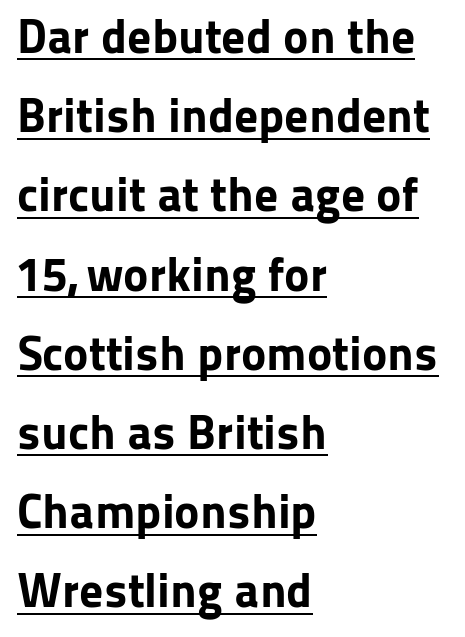
The image shows 48 px bold sans-serif type, upright; set left-aligned, normal line spacing (1.65x), normal letter spacing, underlined; low stroke contrast and a medium x-height.
